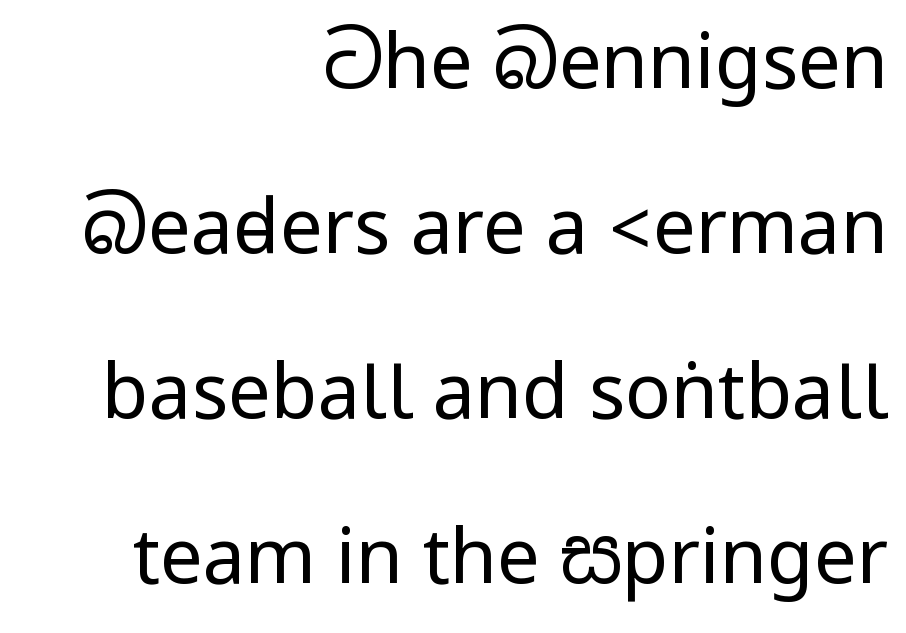
{"serif": "no", "italic": "no", "bold": "no", "weight": "regular", "width": "condensed", "stroke_contrast": "low", "underline": "no", "align": "right", "line_spacing": "loose", "line_spacing_ratio": 2.17, "letter_spacing": "normal", "letter_spacing_em": 0.0, "glyph_px": 76}
